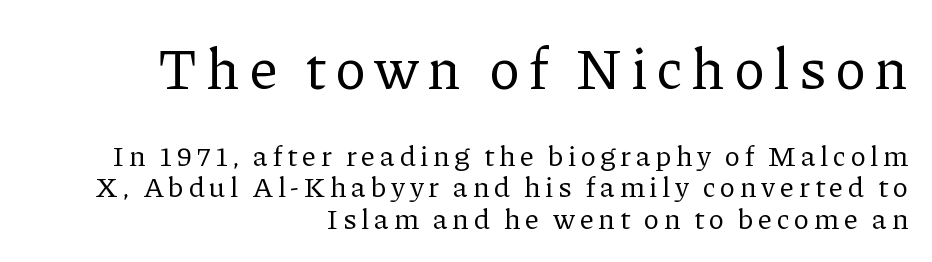
The image shows 58 px regular-weight serif type, upright; set right-aligned, tight line spacing (1.08x), not underlined; the first (top) block is 2.0x larger; low stroke contrast and a medium x-height.
